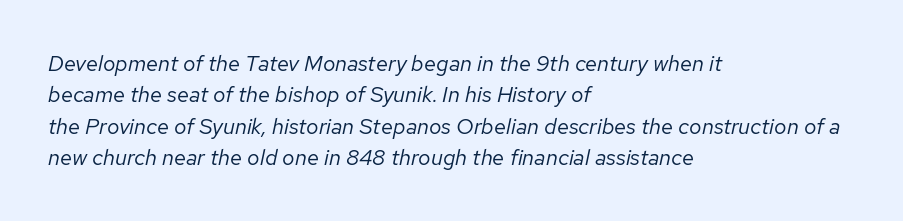
Tracking value appears to be zero — textbook default spacing. Alignment: flush left. The cut favours lightness, reaching ordinary text weight at its darkest. The area under the type is left untouched. The whole block is typeset with a tilt.
